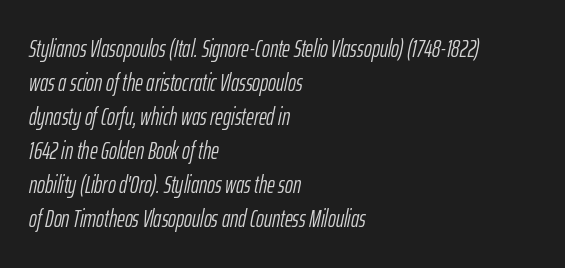
The image shows 24 px text type, italic (leaning right); set left-aligned, normal line spacing (1.42x), normal letter spacing, not underlined.
